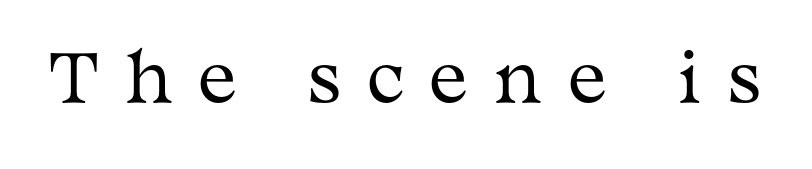
{"serif": "yes", "italic": "no", "bold": "no", "weight": "regular", "width": "wide", "stroke_contrast": "medium", "x_height": "medium", "monospaced": "no", "underline": "no", "letter_spacing": "wide", "letter_spacing_em": 0.4, "glyph_px": 65}
